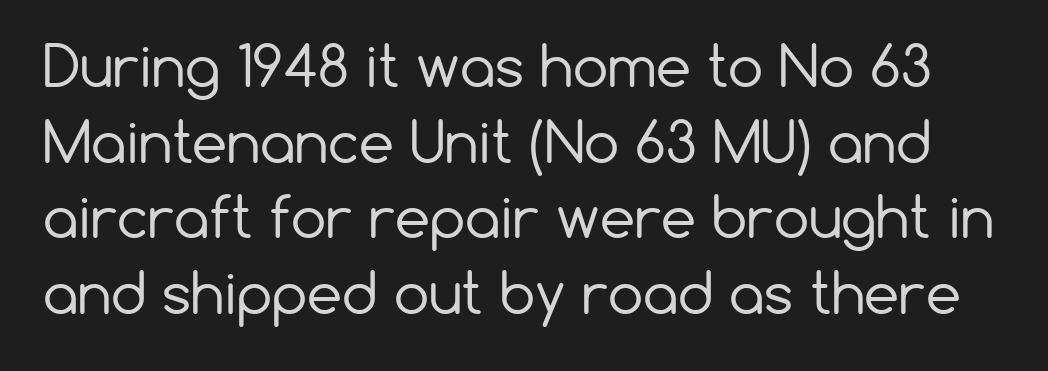
{"serif": "no", "italic": "no", "bold": "no", "weight": "regular", "width": "normal", "stroke_contrast": "low", "x_height": "medium", "monospaced": "no", "underline": "no", "line_spacing": "normal", "line_spacing_ratio": 1.35, "letter_spacing": "normal", "letter_spacing_em": 0.0, "glyph_px": 56}
